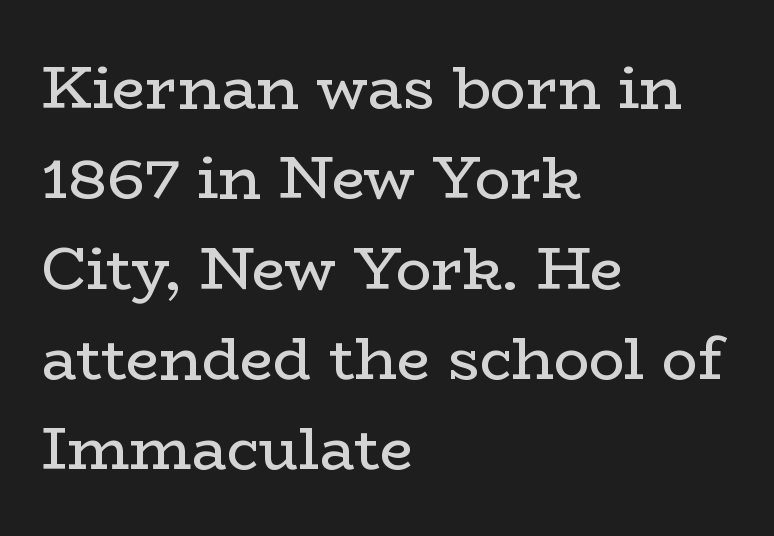
The image shows 59 px regular-weight, wide serif type, upright; set left-aligned, normal line spacing (1.53x), normal letter spacing, not underlined; low stroke contrast and a medium x-height.
